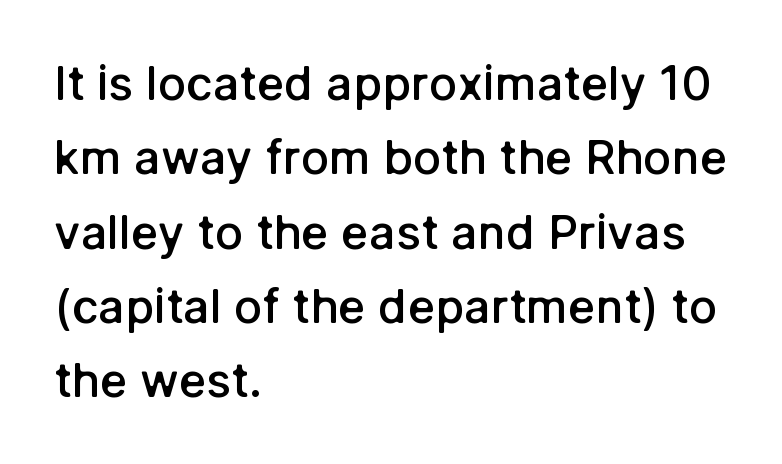
Q: Is the text bold? A: Semi-bold.
Q: Is the text italic (slanted)? A: No, it is upright.
Q: Is the typeface a serif or a sans-serif typeface? A: Sans-serif.
Q: Is the text underlined? A: No.
Q: How is the paragraph aligned? A: Left-aligned.
Q: Is the spacing between letters normal or unusually wide? A: Normal.
Q: Is the spacing between lines tight, normal or loose? A: Normal.
Q: Width (condensed, normal, or wide)? A: Normal.
Q: Stroke contrast? A: Low.
Q: x-height? A: Medium.
Q: Monospaced? A: No.
